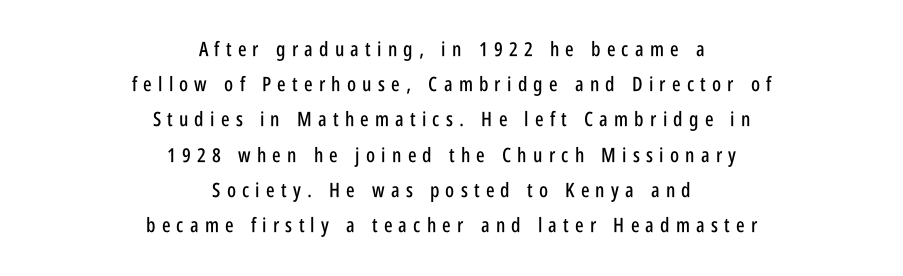
{"italic": "no", "underline": "no", "align": "center", "line_spacing_ratio": 1.76, "letter_spacing": "wide", "letter_spacing_em": 0.31, "glyph_px": 20}
